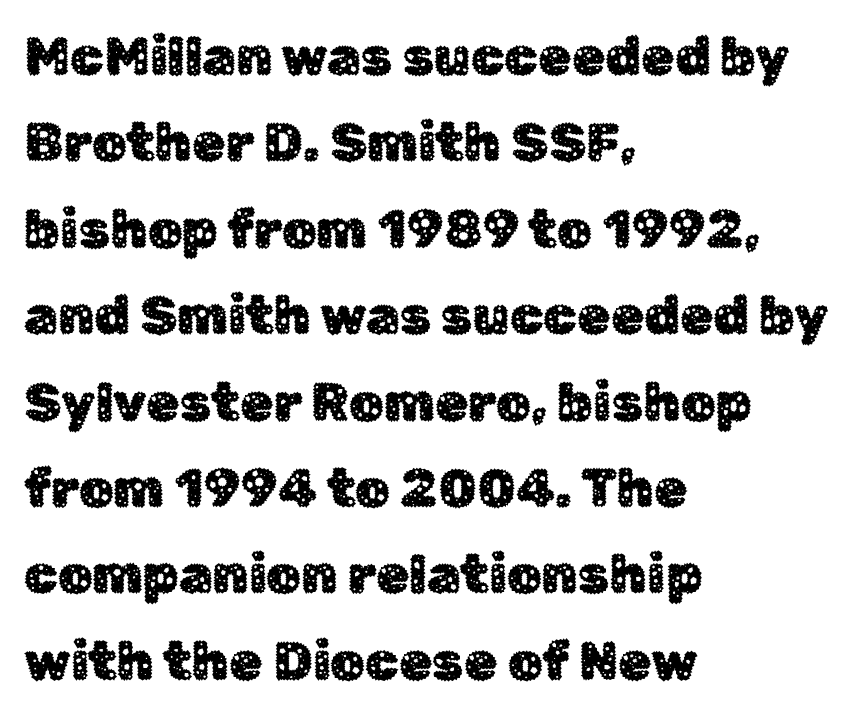
Nothing unusual about the tracking: characters are spaced as the font intends. The letters advance in unequal steps, a hallmark of proportional type. The passage shown is not underscored anywhere. In terms of leading, this rendering sits right in the middle. This is sans-serif lettering, the kind often seen on screens and signage.
